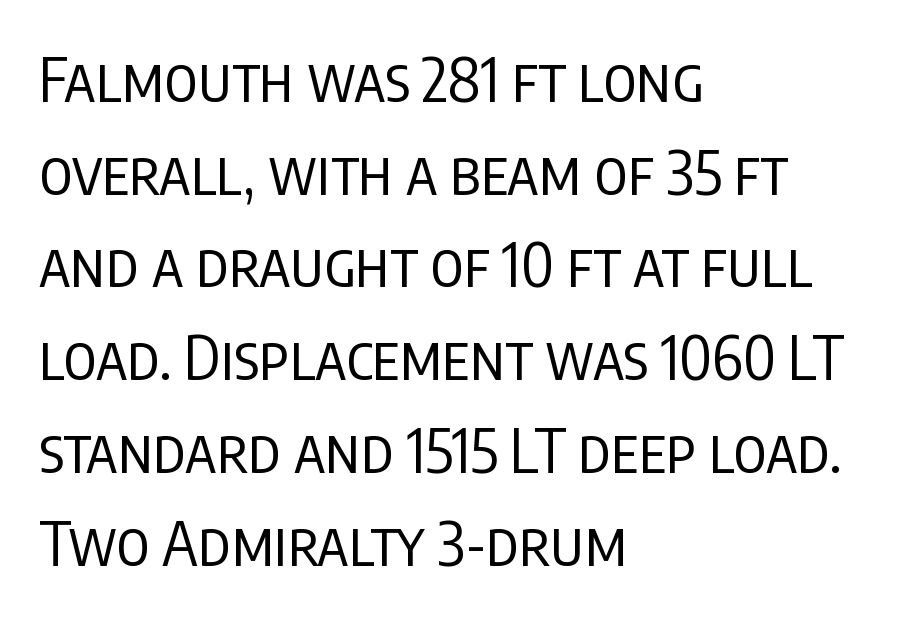
The gap between lines stays unmarked. A student would call this left alignment; a typographer would say flush left, rag right. Caption: standard tracking, unaltered. Is this a sans? Yes — the strokes have no serifs. Think standard paragraph weight, or any step lighter than that. Upright lettering throughout.
